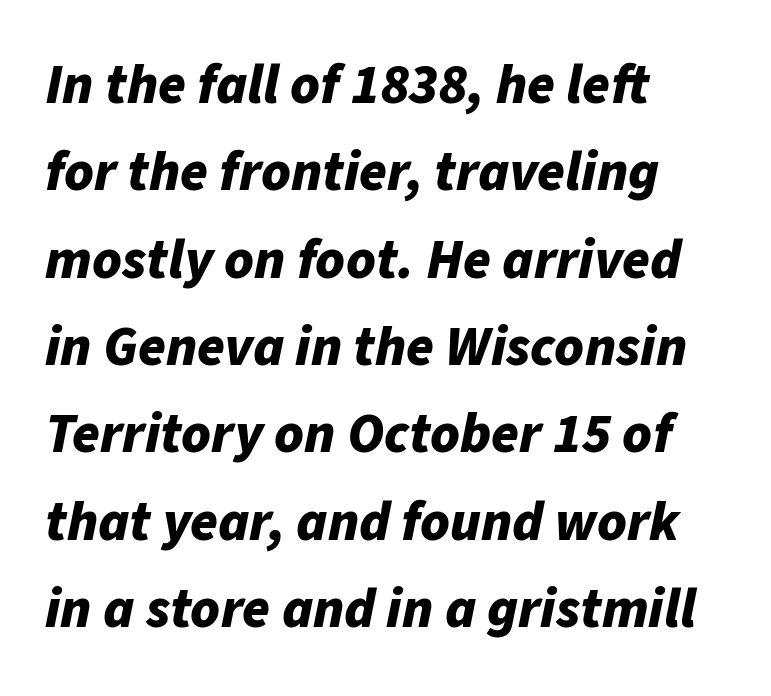
The image shows 56 px bold type, italic (leaning right); set left-aligned, normal line spacing (1.56x), normal letter spacing, not underlined; low stroke contrast and a medium x-height.
